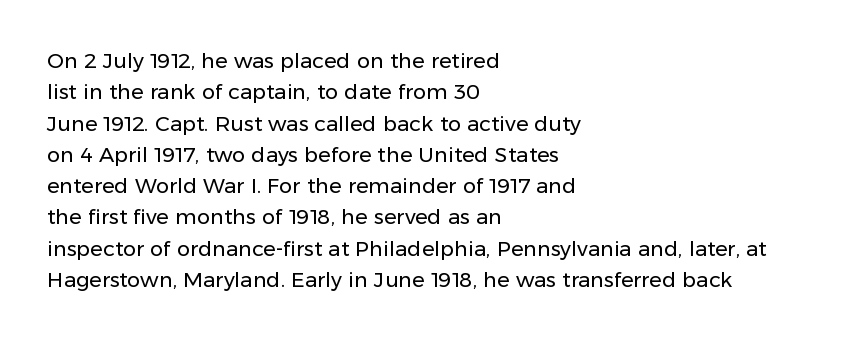
Ordinary non-slanted type is in use. Honestly, the row spacing looks completely unremarkable. These lines keep a tight, regular rhythm from letter to letter. These lines stack with their left ends in a neat column.
